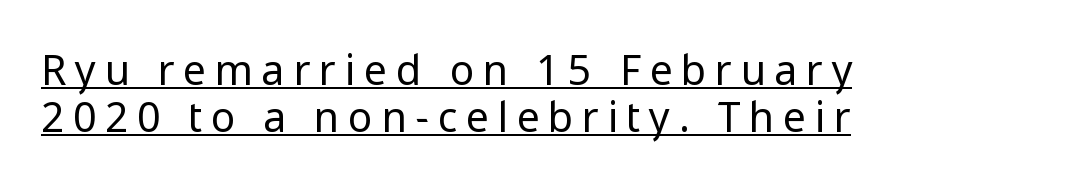
{"serif": "no", "italic": "no", "bold": "no", "weight": "regular", "width": "normal", "stroke_contrast": "low", "x_height": "medium", "monospaced": "no", "underline": "yes", "align": "left", "line_spacing": "tight", "line_spacing_ratio": 1.14, "letter_spacing": "wide", "letter_spacing_em": 0.23, "glyph_px": 41}
